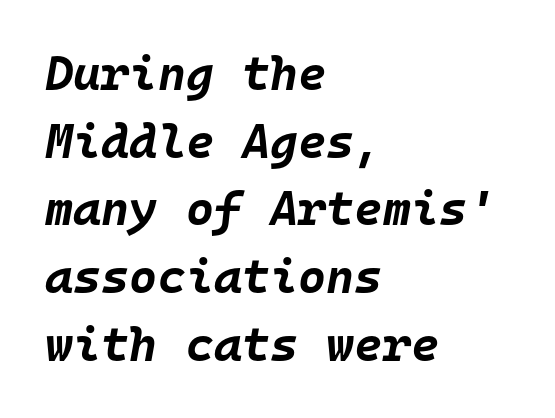
{"italic": "yes", "lean": "right", "slant_degrees": 10, "bold": "yes", "weight": "bold", "width": "normal", "stroke_contrast": "low", "x_height": "large", "monospaced": "yes", "underline": "no", "align": "left", "line_spacing": "normal", "line_spacing_ratio": 1.41, "letter_spacing": "normal", "letter_spacing_em": 0.0, "glyph_px": 48}
